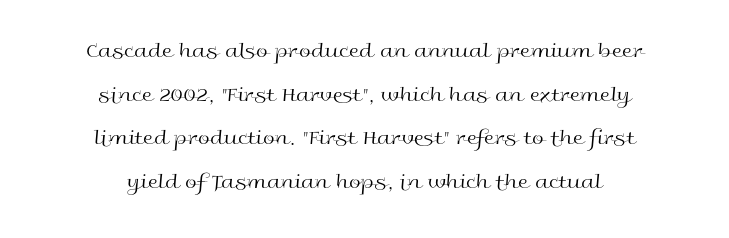
Q: Is the text bold? A: No.
Q: Is the text italic (slanted)? A: No, it is upright.
Q: Is the text underlined? A: No.
Q: How is the paragraph aligned? A: Centered.
Q: Is the spacing between letters normal or unusually wide? A: Normal.
Q: Is the spacing between lines tight, normal or loose? A: Loose.
